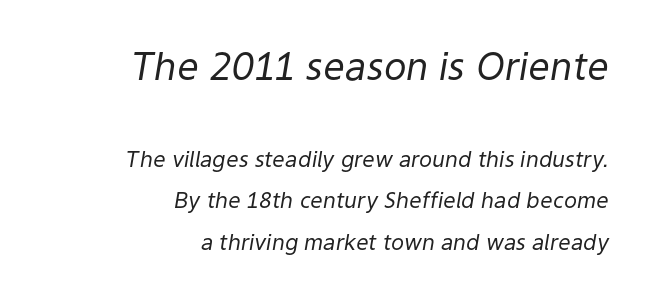
{"italic": "yes", "lean": "right", "slant_degrees": 9, "bold": "no", "weight": "regular", "width": "normal", "stroke_contrast": "low", "x_height": "medium", "monospaced": "no", "underline": "no", "align": "right", "line_spacing_ratio": 1.88, "letter_spacing": "normal", "letter_spacing_em": 0.0, "larger_block": "first", "size_ratio": 1.73, "glyph_px": 38}
